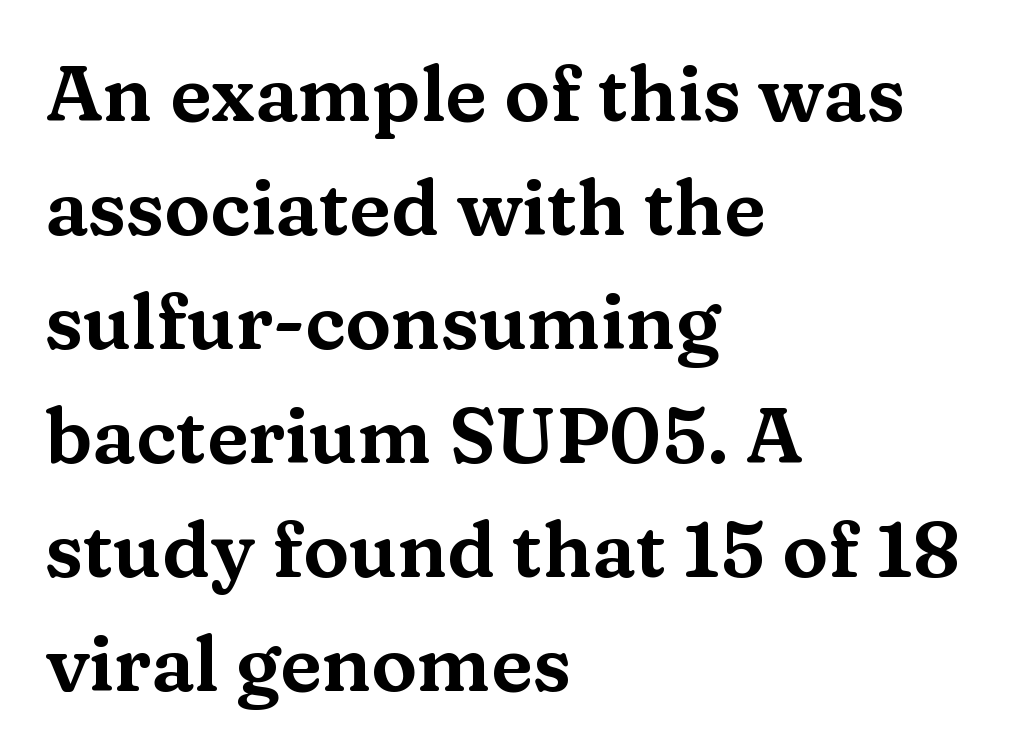
{"serif": "yes", "italic": "no", "width": "wide", "stroke_contrast": "medium", "x_height": "medium", "monospaced": "no", "underline": "no", "align": "left", "line_spacing": "normal", "line_spacing_ratio": 1.48, "letter_spacing": "normal", "letter_spacing_em": 0.0, "glyph_px": 77}
